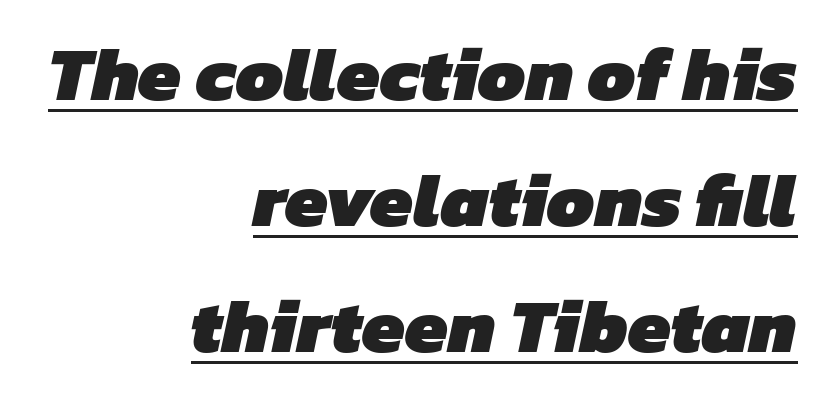
The lettering is marked with a stroke running underneath it. Every row of glyphs terminates at an identical x-position on the right. Check where the strokes stop: nothing finishes them off — pure sans. The rendering uses a moderate line-height, typical for paragraphs. You'd pick this weight for a headline — it's a proper bold.
